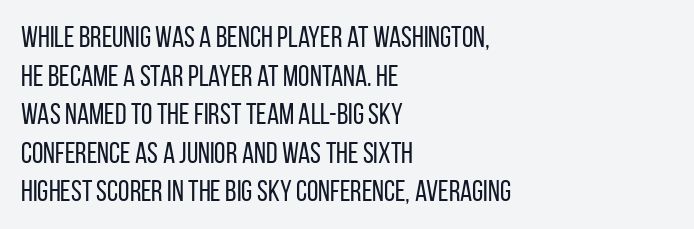
The image shows 29 px regular-weight, condensed sans-serif type, upright; set left-aligned, normal line spacing (1.33x), normal letter spacing, not underlined; low stroke contrast and a large x-height.
